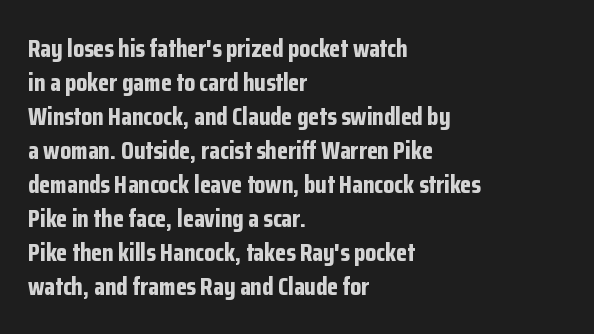
Just letters on the line, the space beneath them empty. No italicization has been applied; the sample stays upright. The rows are spaced the way most documents space them. The glyphs have the mass of a bold cut. Look at the tracking — it's just the regular setting, nothing added. Each line starts at the same left margin while the right side varies.
